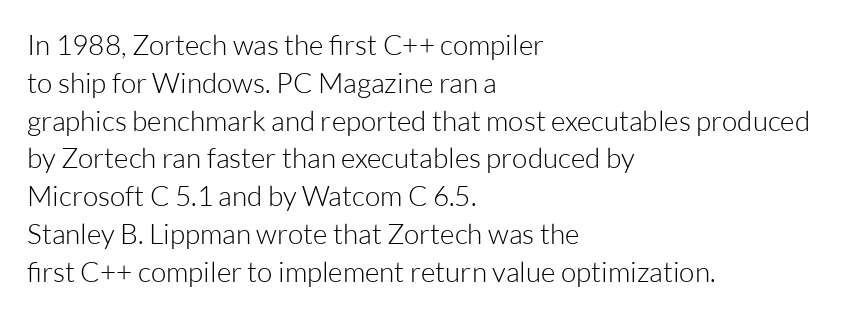
The passage shown is not bold in any degree. This sample is left-justified, so line endings fall wherever the words run out. Anything drawn beneath the words? Only blank space. The passage shown is typed in a proportional face where columns would drift. The tracking reads as untouched default to a designer's eye. Do the letters lean? They stand straight.
